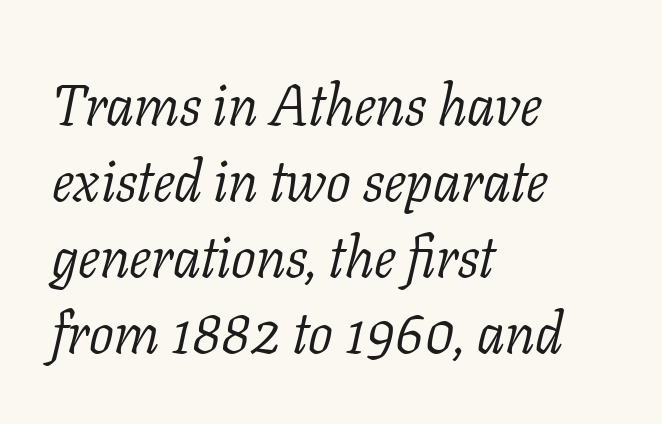
Q: Is the text bold? A: No.
Q: Is the text italic (slanted)? A: Yes, it leans right by about 11 degrees.
Q: Is the typeface a serif or a sans-serif typeface? A: Serif.
Q: Is the text underlined? A: No.
Q: How is the paragraph aligned? A: Left-aligned.
Q: Is the spacing between letters normal or unusually wide? A: Normal.
Q: Is the spacing between lines tight, normal or loose? A: Normal.
Q: Width (condensed, normal, or wide)? A: Normal.
Q: Stroke contrast? A: Low.
Q: x-height? A: Medium.
Q: Monospaced? A: No.
